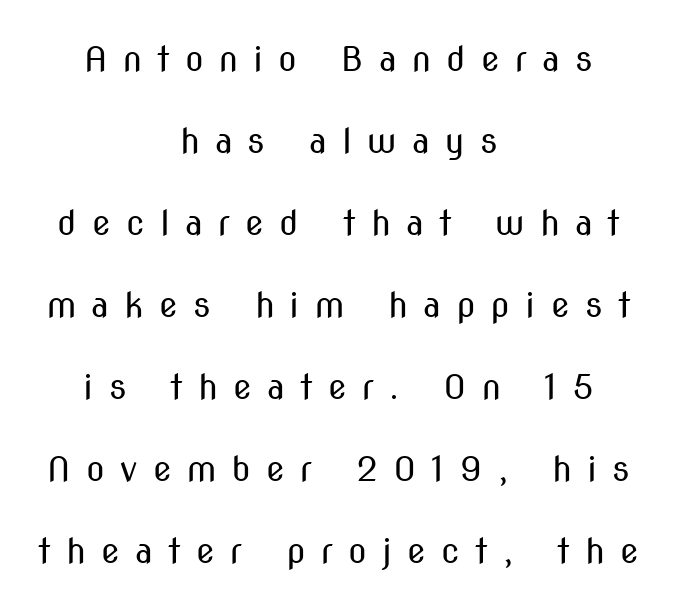
The image shows 34 px regular-weight, condensed sans-serif type, upright; set centered, loose line spacing (2.41x), unusually wide letter spacing (+0.45 em), not underlined; medium stroke contrast and a medium x-height.
